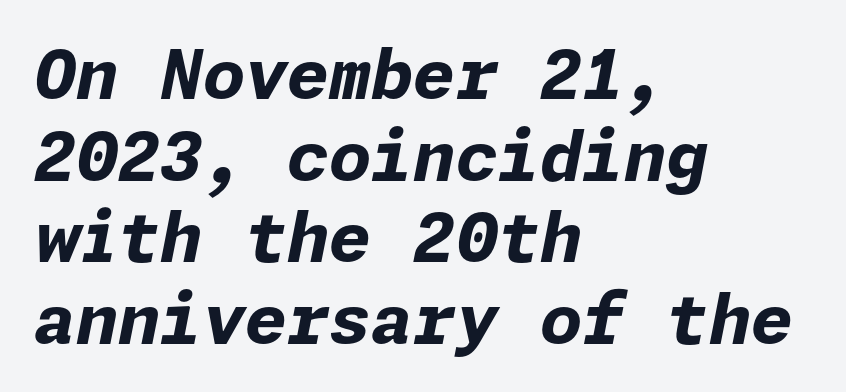
Q: Is the text bold? A: Yes.
Q: Is the text italic (slanted)? A: Yes, it leans right by about 11 degrees.
Q: Is the text underlined? A: No.
Q: How is the paragraph aligned? A: Left-aligned.
Q: Is the spacing between letters normal or unusually wide? A: Normal.
Q: Width (condensed, normal, or wide)? A: Normal.
Q: Stroke contrast? A: Low.
Q: x-height? A: Medium.
